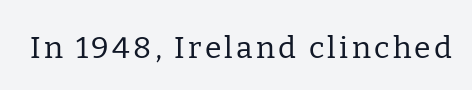
The weight would be labelled regular, book, light, or lighter still. Unmarked baselines from the first word to the last. Each letter keeps its own natural width here, so spacing adapts to shape. Stroke terminals: seriffed.
